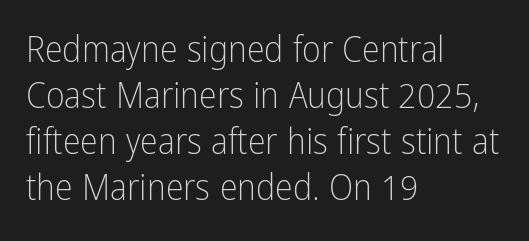
{"serif": "no", "italic": "no", "bold": "no", "weight": "light", "width": "condensed", "stroke_contrast": "low", "x_height": "medium", "monospaced": "no", "underline": "no", "align": "left", "line_spacing": "normal", "line_spacing_ratio": 1.28, "letter_spacing": "normal", "letter_spacing_em": 0.0, "glyph_px": 36}
